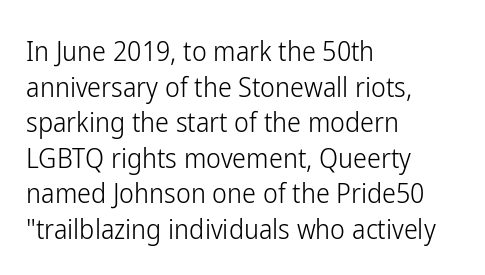
{"serif": "no", "italic": "no", "bold": "no", "weight": "light", "width": "condensed", "stroke_contrast": "low", "x_height": "medium", "monospaced": "no", "underline": "no", "align": "left", "line_spacing": "normal", "line_spacing_ratio": 1.27, "letter_spacing": "normal", "letter_spacing_em": 0.0, "glyph_px": 28}
